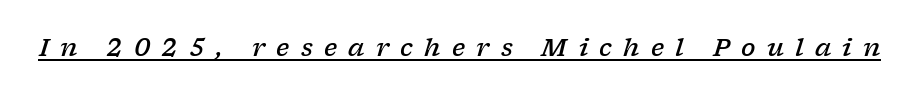
{"italic": "yes", "lean": "right", "slant_degrees": 17, "bold": "semi", "underline": "yes", "letter_spacing": "wide", "letter_spacing_em": 0.47, "glyph_px": 24}
